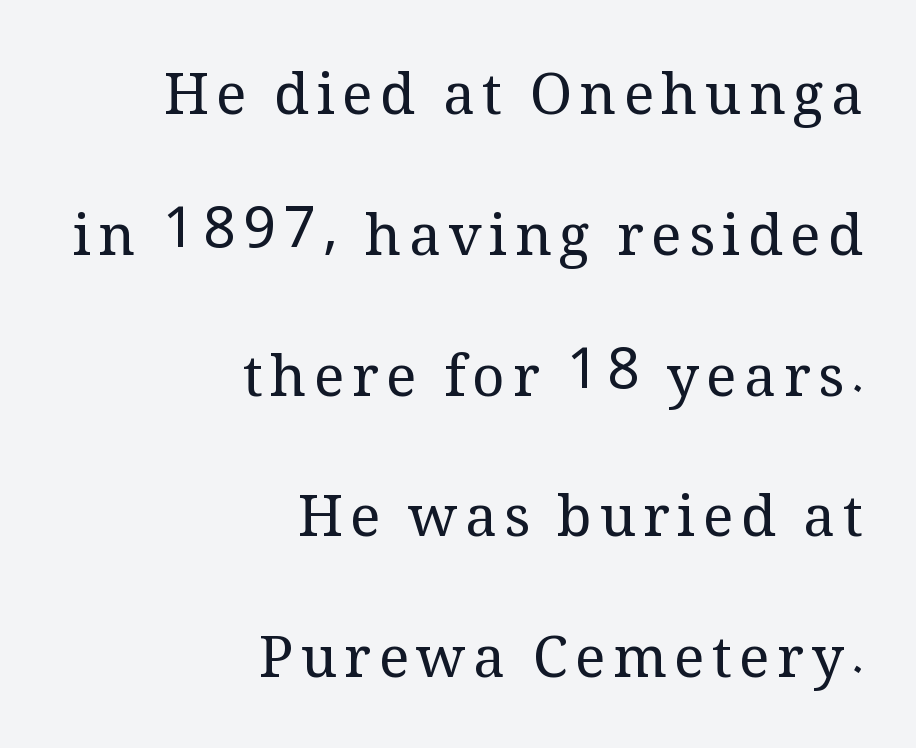
Q: Is the text bold? A: No.
Q: Is the text italic (slanted)? A: No, it is upright.
Q: Is the typeface a serif or a sans-serif typeface? A: Serif.
Q: Is the text underlined? A: No.
Q: How is the paragraph aligned? A: Right-aligned.
Q: Is the spacing between lines tight, normal or loose? A: Loose.
Q: Width (condensed, normal, or wide)? A: Normal.
Q: Stroke contrast? A: Medium.
Q: x-height? A: Medium.
Q: Monospaced? A: No.
